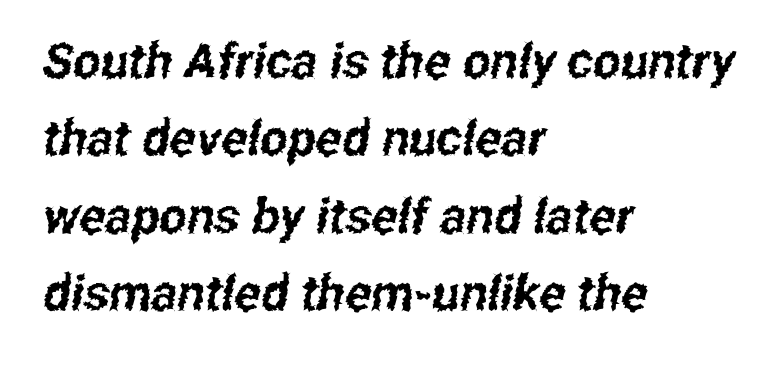
Q: Is the typeface a serif or a sans-serif typeface? A: Sans-serif.
Q: Is the text underlined? A: No.
Q: How is the paragraph aligned? A: Left-aligned.
Q: Is the spacing between letters normal or unusually wide? A: Normal.
Q: Is the spacing between lines tight, normal or loose? A: Normal.
Q: Width (condensed, normal, or wide)? A: Condensed.
Q: Stroke contrast? A: Low.
Q: x-height? A: Medium.
Q: Monospaced? A: No.
